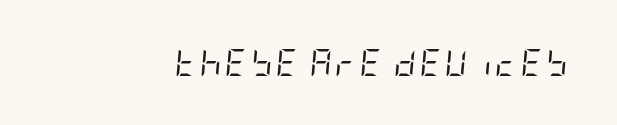
Q: Is the text bold? A: No.
Q: Is the text italic (slanted)? A: Yes, it leans right by about 5 degrees.
Q: Is the text underlined? A: No.
